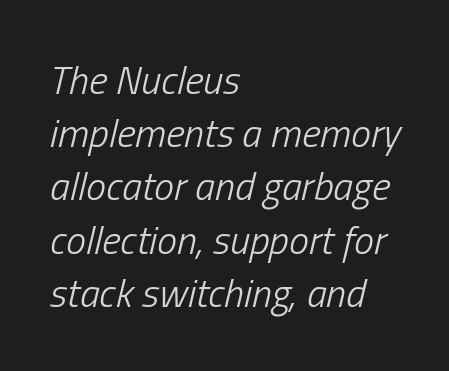
Q: Is the text bold? A: No.
Q: Is the text italic (slanted)? A: Yes, it leans right by about 13 degrees.
Q: Is the text underlined? A: No.
Q: How is the paragraph aligned? A: Left-aligned.
Q: Is the spacing between letters normal or unusually wide? A: Normal.
Q: Is the spacing between lines tight, normal or loose? A: Normal.
Q: Width (condensed, normal, or wide)? A: Condensed.
Q: Stroke contrast? A: Low.
Q: x-height? A: Medium.
Q: Monospaced? A: No.
